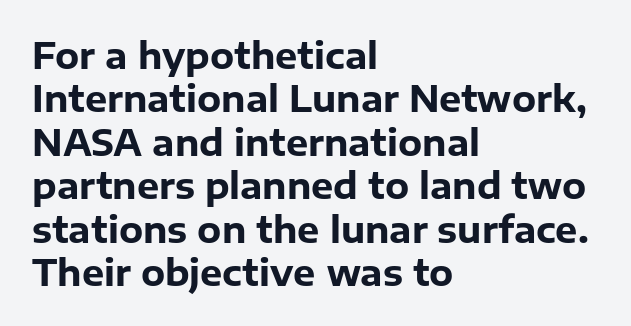
Q: Is the text bold? A: Yes.
Q: Is the text italic (slanted)? A: No, it is upright.
Q: Is the typeface a serif or a sans-serif typeface? A: Sans-serif.
Q: Is the text underlined? A: No.
Q: How is the paragraph aligned? A: Left-aligned.
Q: Is the spacing between letters normal or unusually wide? A: Normal.
Q: Width (condensed, normal, or wide)? A: Normal.
Q: Stroke contrast? A: Low.
Q: x-height? A: Medium.
Q: Monospaced? A: No.
